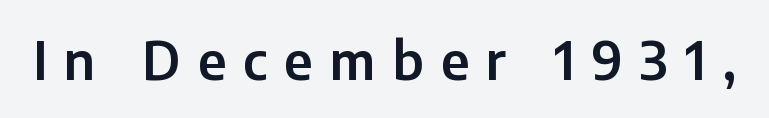
Posture: vertical. Descender tails drop into unmarked territory. The letters advance in unequal steps, a hallmark of proportional type. Between one letter and the next there's a generous, obvious gap.
